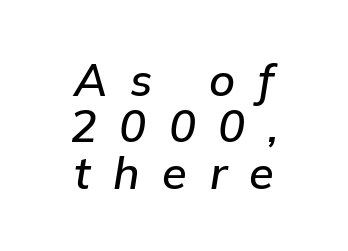
Q: Is the text bold? A: Semi-bold.
Q: Is the text italic (slanted)? A: Yes, it leans right by about 9 degrees.
Q: Is the text underlined? A: No.
Q: How is the paragraph aligned? A: Centered.
Q: Is the spacing between letters normal or unusually wide? A: Unusually wide.
Q: Is the spacing between lines tight, normal or loose? A: Tight.
Q: Width (condensed, normal, or wide)? A: Normal.
Q: Stroke contrast? A: Low.
Q: x-height? A: Medium.
Q: Monospaced? A: No.
